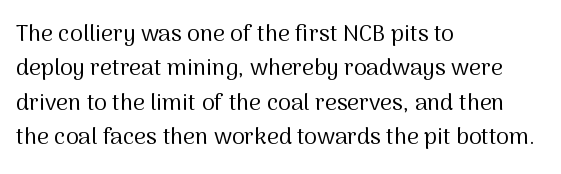
The image shows 23 px text type, upright; set left-aligned, normal line spacing (1.5x), normal letter spacing, not underlined.
